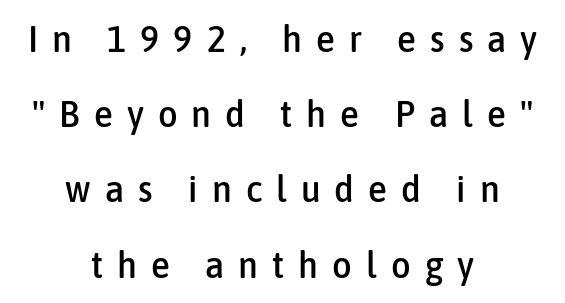
{"serif": "no", "italic": "no", "width": "condensed", "stroke_contrast": "low", "x_height": "medium", "monospaced": "no", "underline": "no", "align": "center", "line_spacing": "loose", "line_spacing_ratio": 1.98, "letter_spacing": "wide", "letter_spacing_em": 0.37, "glyph_px": 38}
